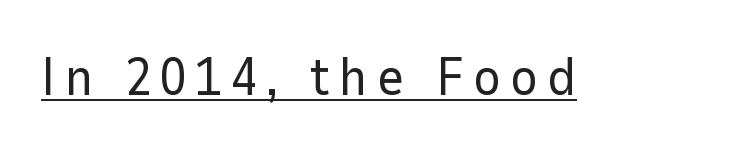
If you drew a line through each stem, it would be perfectly vertical. Unlike a traditional serif, this face leaves its strokes unadorned. In designer terms, the underline attribute is active on this setting. The letterforms sit at book weight or below. You could not count columns in this text — the font is proportionally spaced.
